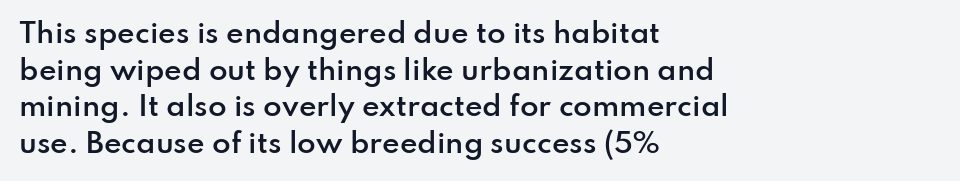
{"italic": "no", "bold": "semi", "underline": "no", "align": "left", "line_spacing": "normal", "line_spacing_ratio": 1.36, "letter_spacing": "normal", "letter_spacing_em": 0.0, "glyph_px": 27}
